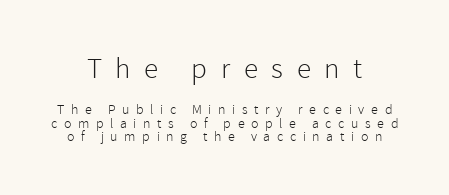
{"serif": "no", "italic": "no", "bold": "no", "weight": "light", "width": "normal", "x_height": "medium", "monospaced": "no", "underline": "no", "line_spacing": "tight", "line_spacing_ratio": 0.97, "letter_spacing": "wide", "letter_spacing_em": 0.47, "larger_block": "first", "size_ratio": 2.07, "glyph_px": 29}
